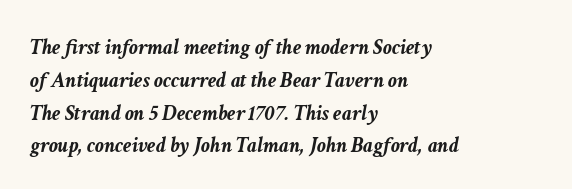
{"italic": "yes", "lean": "right", "slant_degrees": 11, "bold": "yes", "underline": "no", "align": "left", "line_spacing": "normal", "line_spacing_ratio": 1.49, "letter_spacing": "normal", "letter_spacing_em": 0.0, "glyph_px": 22}
